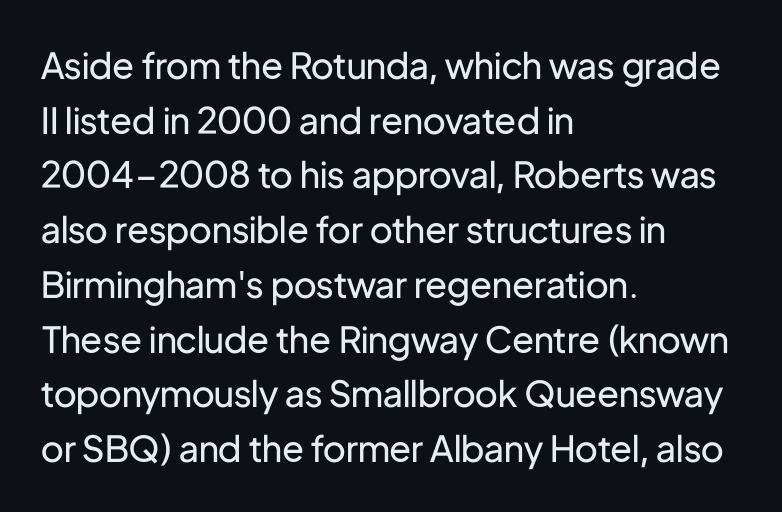
Q: Is the text bold? A: No.
Q: Is the text italic (slanted)? A: No, it is upright.
Q: Is the typeface a serif or a sans-serif typeface? A: Sans-serif.
Q: Is the text underlined? A: No.
Q: How is the paragraph aligned? A: Left-aligned.
Q: Is the spacing between letters normal or unusually wide? A: Normal.
Q: Is the spacing between lines tight, normal or loose? A: Normal.
Q: Width (condensed, normal, or wide)? A: Normal.
Q: Stroke contrast? A: Low.
Q: x-height? A: Medium.
Q: Monospaced? A: No.
